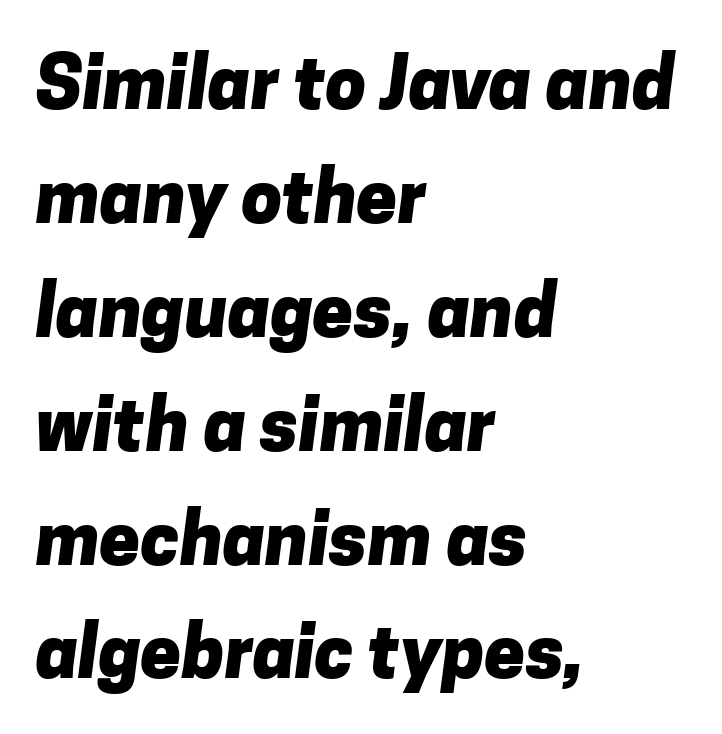
Chunky letters — that's bold for sure. Each letter's strokes conclude bluntly, with no projecting serifs. Glyph-to-glyph distance matches everyday printed text. The rag falls on the right side of this text block. The lines sit at an ordinary, default distance from one another. The baseline area is clear.
